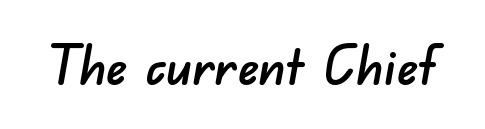
A typesetter would call this zero additional tracking. The area under the type is left untouched. Font category for this specimen: sans-serif. A typesetter would call this proportional, since set widths differ per character.
